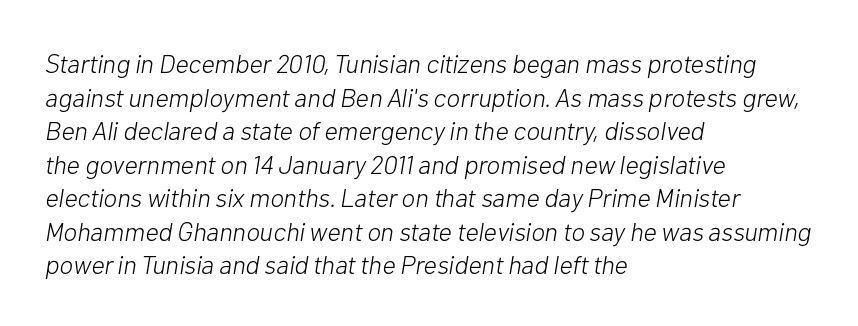
{"italic": "yes", "lean": "right", "slant_degrees": 10, "bold": "no", "underline": "no", "align": "left", "line_spacing": "normal", "line_spacing_ratio": 1.29, "letter_spacing": "normal", "letter_spacing_em": 0.0, "glyph_px": 26}
